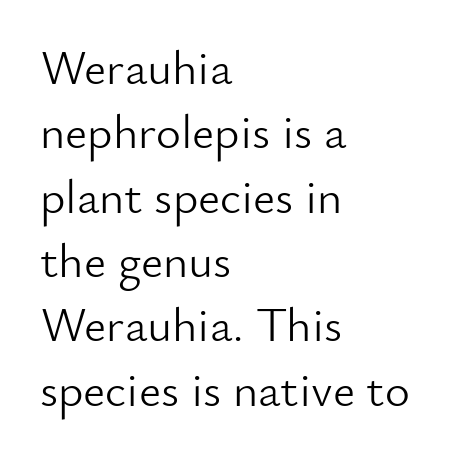
The image shows 48 px light sans-serif type, upright; set left-aligned, normal line spacing (1.34x), normal letter spacing, not underlined; low stroke contrast and a small x-height.
